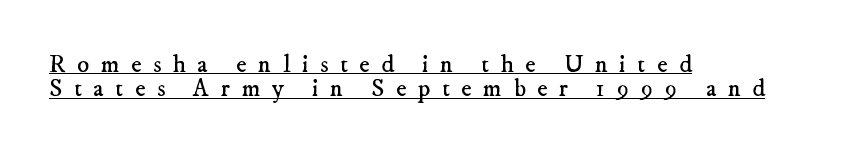
{"bold": "no", "underline": "yes", "align": "left", "line_spacing": "tight", "line_spacing_ratio": 0.98, "letter_spacing": "wide", "letter_spacing_em": 0.46, "glyph_px": 25}
